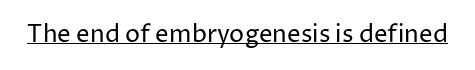
{"italic": "no", "bold": "no", "underline": "yes", "letter_spacing": "normal", "letter_spacing_em": 0.0, "glyph_px": 24}
